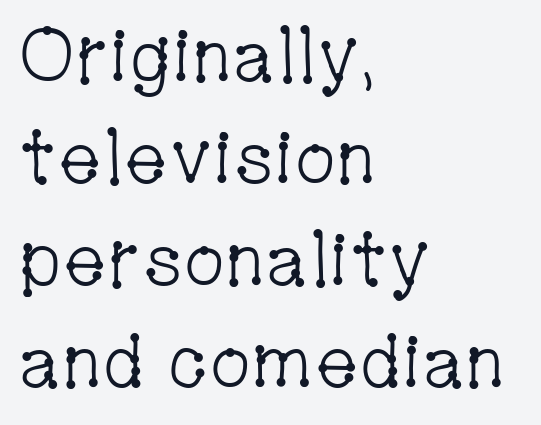
The line texture is even and compact thanks to regular tracking. Each line starts at the same left margin while the right side varies. No extra ink here — the face is not bold. Looks like regular typesetting: each glyph gets only the width it needs. Observe the serifs anchoring each vertical stroke in this sample.
